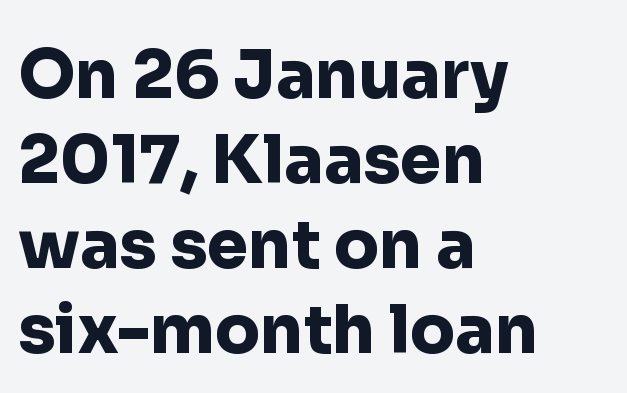
The image shows 66 px heavy sans-serif type, upright; set left-aligned, normal line spacing (1.29x), normal letter spacing, not underlined; low stroke contrast and a medium x-height.
